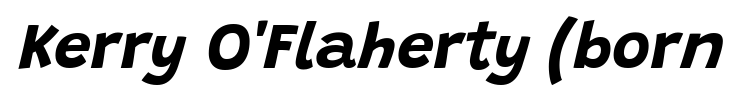
{"italic": "yes", "lean": "right", "slant_degrees": 15, "bold": "yes", "weight": "bold", "width": "normal", "stroke_contrast": "low", "x_height": "large", "monospaced": "no", "underline": "no", "letter_spacing": "normal", "letter_spacing_em": 0.0, "glyph_px": 66}
